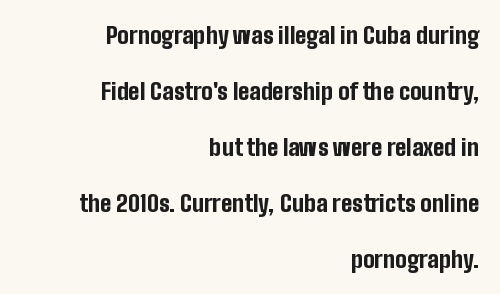
{"italic": "no", "bold": "yes", "underline": "no", "align": "right", "line_spacing": "loose", "line_spacing_ratio": 2.43, "letter_spacing": "normal", "letter_spacing_em": 0.0, "glyph_px": 23}
